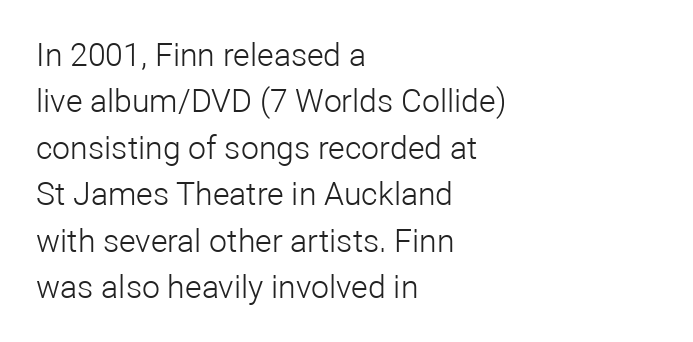
Q: Is the text bold? A: No.
Q: Is the text italic (slanted)? A: No, it is upright.
Q: Is the typeface a serif or a sans-serif typeface? A: Sans-serif.
Q: Is the text underlined? A: No.
Q: How is the paragraph aligned? A: Left-aligned.
Q: Is the spacing between letters normal or unusually wide? A: Normal.
Q: Is the spacing between lines tight, normal or loose? A: Normal.
Q: Width (condensed, normal, or wide)? A: Normal.
Q: Stroke contrast? A: Low.
Q: x-height? A: Medium.
Q: Monospaced? A: No.
